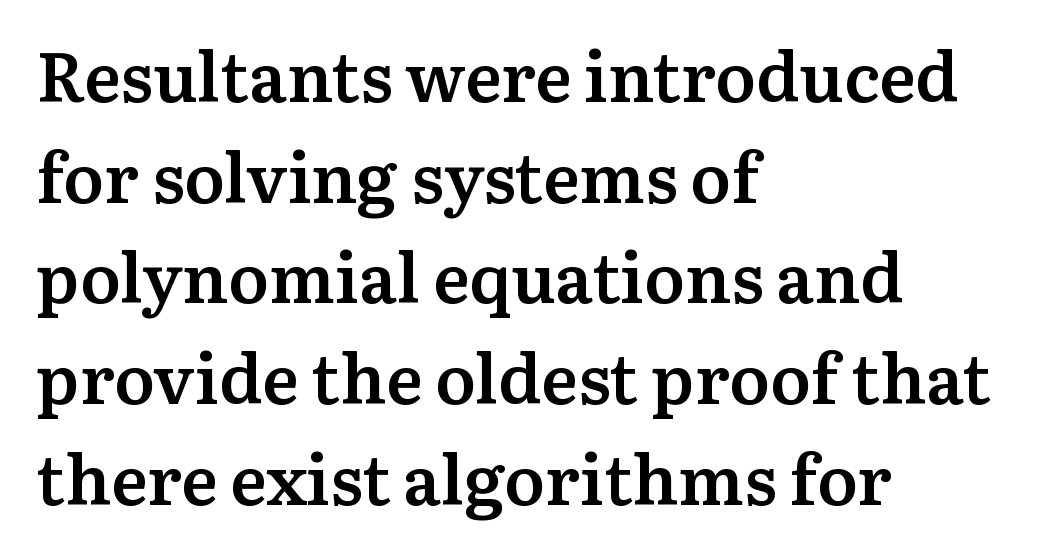
The image shows 69 px semibold serif type, upright; set left-aligned, normal line spacing (1.46x), normal letter spacing, not underlined; medium stroke contrast and a medium x-height.
